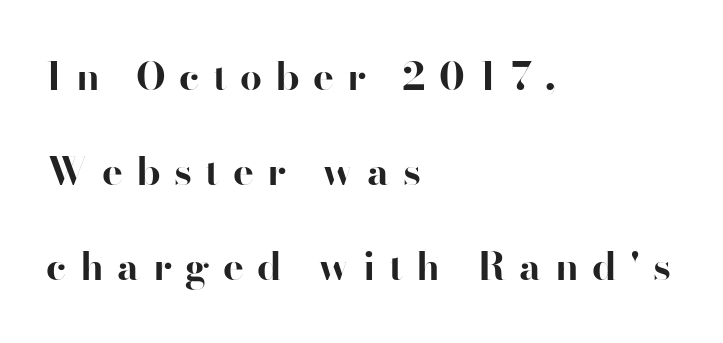
In terms of posture, this sample is upright. You could fit nearly another row in the gap between these rows. Grotesque or geometric, the face here clearly has no serifs. Varying glyph widths throughout — classic text-font behaviour. What stands out about the letter spacing? Its width — letters are far apart.
